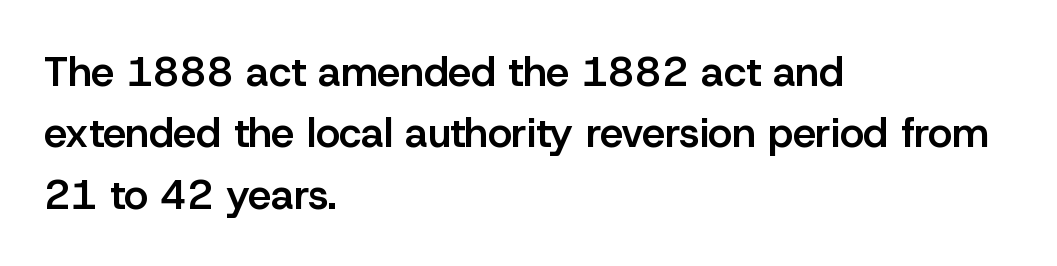
Reading down the block, your eye returns to a fixed left position each line. The passage shown is typeset with a sans-serif family. The letters sit at their default tracking, neither squeezed nor spread. Slightly chunky letters — semibold, I'd say, not full bold. Beneath every word, the page is bare.
